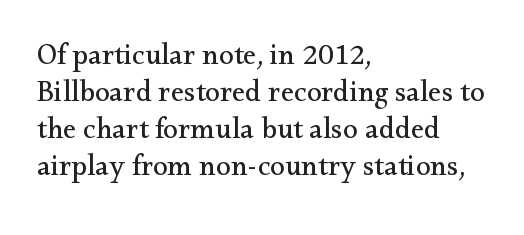
{"serif": "yes", "italic": "no", "bold": "no", "weight": "regular", "width": "normal", "stroke_contrast": "medium", "x_height": "small", "monospaced": "no", "underline": "no", "align": "left", "line_spacing_ratio": 1.23, "letter_spacing": "normal", "letter_spacing_em": 0.0, "glyph_px": 30}
